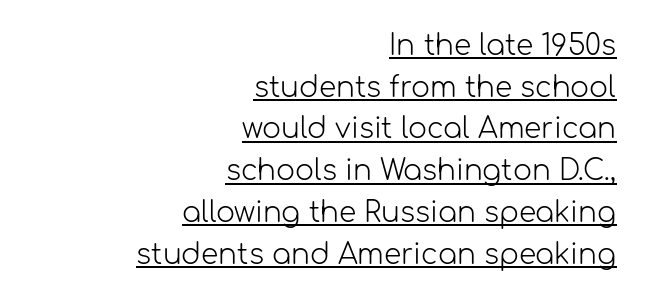
The image shows 28 px light sans-serif type, upright; set right-aligned, normal line spacing (1.49x), normal letter spacing, underlined; low stroke contrast and a medium x-height.
